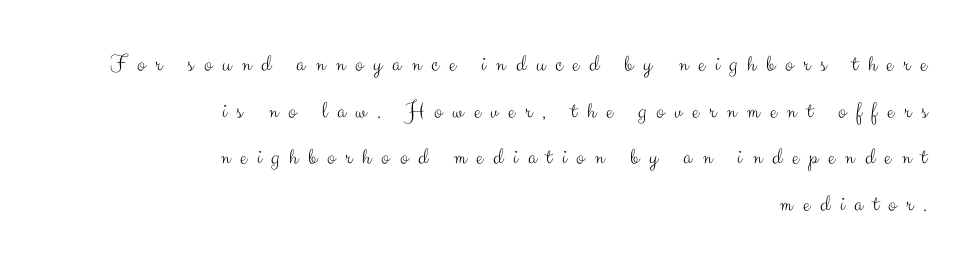
{"bold": "no", "underline": "no", "align": "right", "line_spacing": "loose", "line_spacing_ratio": 1.94, "letter_spacing": "wide", "letter_spacing_em": 0.42, "glyph_px": 24}
